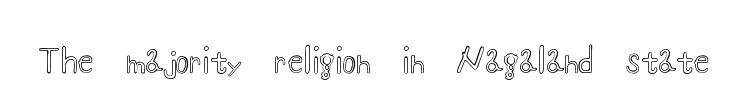
{"italic": "no", "width": "wide", "x_height": "small", "monospaced": "no", "underline": "no", "letter_spacing": "normal", "letter_spacing_em": 0.0, "glyph_px": 32}
